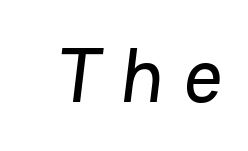
The image shows 76 px sans-serif type; set unusually wide letter spacing (+0.26 em), not underlined; low stroke contrast and a medium x-height.
